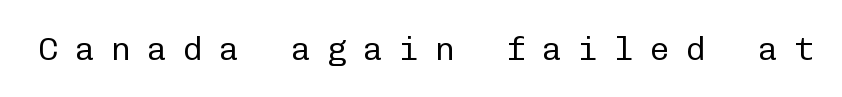
Any mark beneath the type? The region is blank. Posture: vertical. Stem width sits at or under what a default text font uses. The font family rendered here belongs to the sans-serif group. The face used here is monospaced, like something from a code editor. Spacing between characters has been opened up far beyond the box default.
